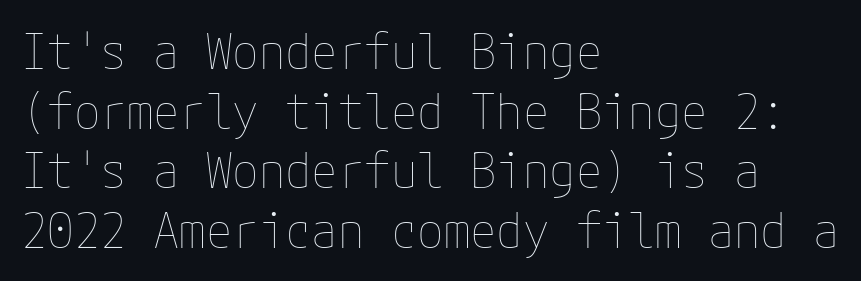
The image shows 48 px thin type, upright; set left-aligned, line spacing 1.24x, normal letter spacing, not underlined; low stroke contrast and a medium x-height.
